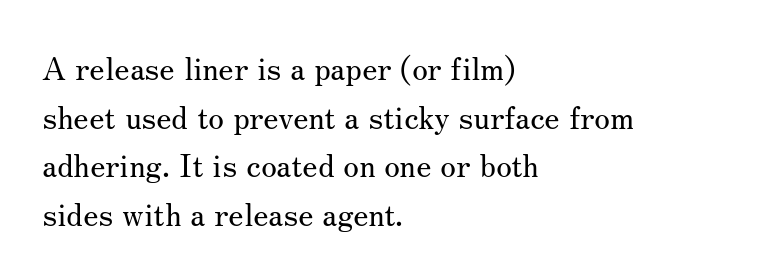
{"serif": "yes", "italic": "no", "bold": "no", "weight": "regular", "width": "normal", "stroke_contrast": "medium", "x_height": "small", "monospaced": "no", "underline": "no", "align": "left", "line_spacing": "normal", "line_spacing_ratio": 1.52, "letter_spacing": "normal", "letter_spacing_em": 0.0, "glyph_px": 32}
